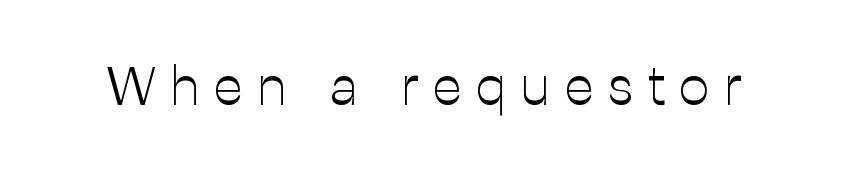
Q: Is the text bold? A: No.
Q: Is the text italic (slanted)? A: No, it is upright.
Q: Is the typeface a serif or a sans-serif typeface? A: Sans-serif.
Q: Is the text underlined? A: No.
Q: Is the spacing between letters normal or unusually wide? A: Unusually wide.
Q: Width (condensed, normal, or wide)? A: Normal.
Q: Stroke contrast? A: Low.
Q: x-height? A: Medium.
Q: Monospaced? A: No.
